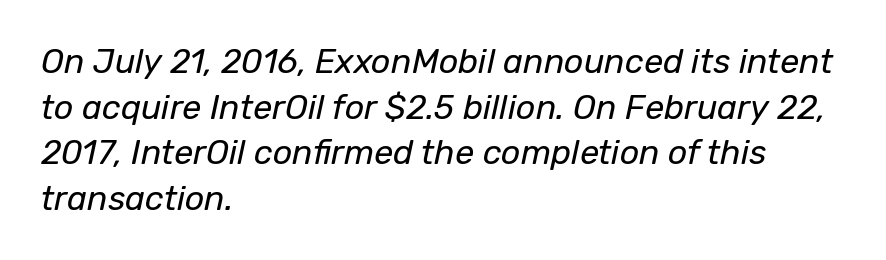
The image shows 34 px regular-weight type, italic (leaning right); set left-aligned, normal line spacing (1.34x), normal letter spacing, not underlined; low stroke contrast and a medium x-height.
